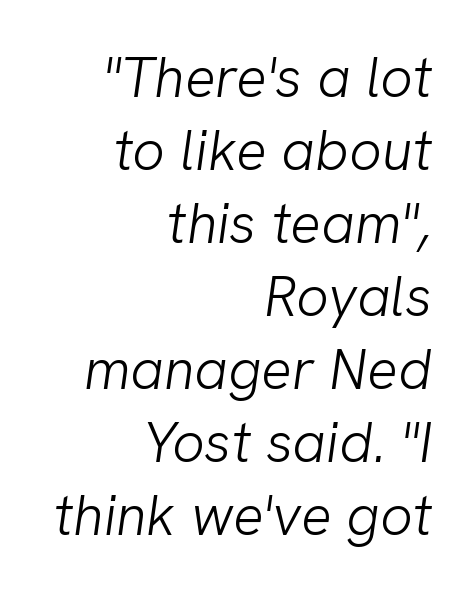
The horizontal fit of the characters is conventional and even. The cut favours lightness, reaching ordinary text weight at its darkest. A clean baseline with only descenders dipping below it. The passage shown is typed in a proportional face where columns would drift. Each letter's strokes conclude bluntly, with no projecting serifs.
